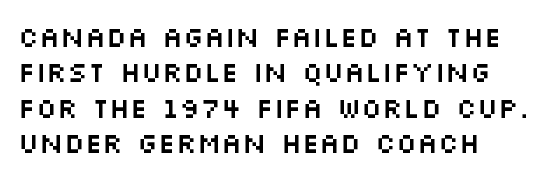
The image shows 28 px wide sans-serif type, upright; set left-aligned, normal line spacing (1.26x), normal letter spacing, not underlined; medium stroke contrast and a large x-height.
